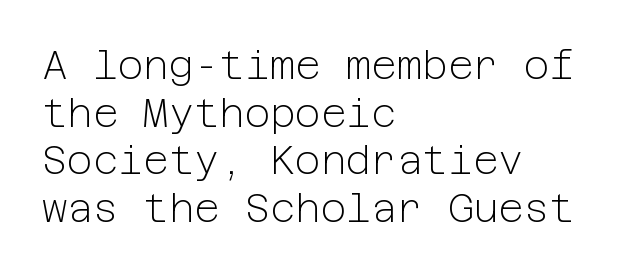
Stem width sits at or under what a default text font uses. The rendering shows plain stroke endings on the letterforms — a sans-serif design. Tracking here is standard; glyphs follow each other at the usual distance. Casual observation: everything's shoved over to the left. Vertical strokes here are truly vertical. Beneath every word, the page is bare.
